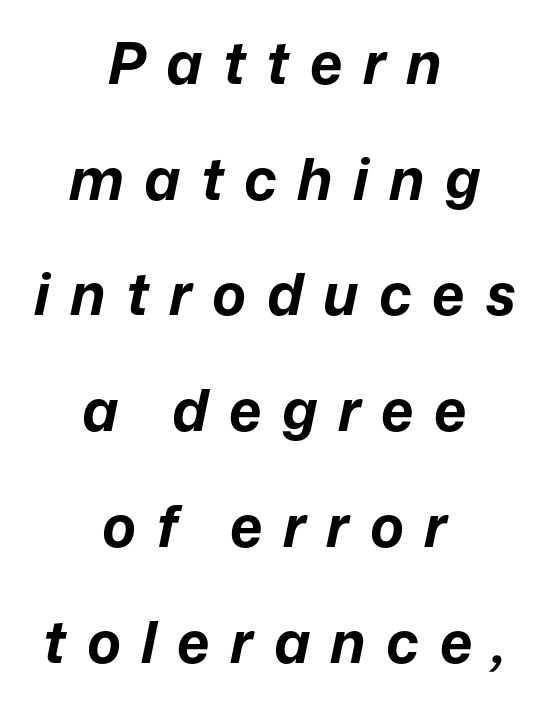
{"italic": "yes", "lean": "right", "slant_degrees": 12, "bold": "yes", "weight": "bold", "width": "normal", "stroke_contrast": "low", "x_height": "medium", "monospaced": "no", "underline": "no", "align": "center", "line_spacing": "loose", "line_spacing_ratio": 2.03, "letter_spacing": "wide", "letter_spacing_em": 0.36, "glyph_px": 57}
